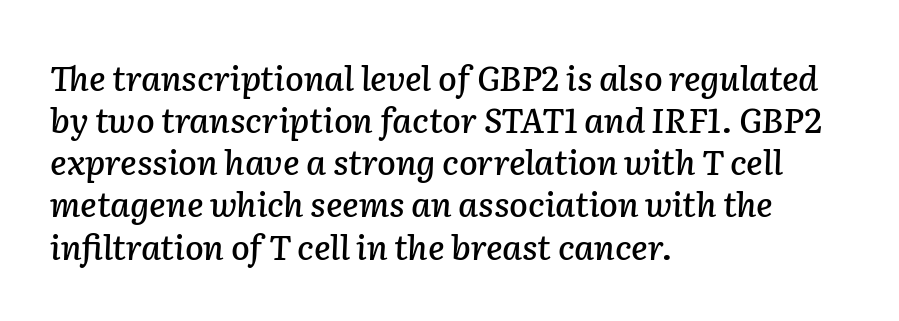
Q: Is the text italic (slanted)? A: Yes, it leans right by about 2 degrees.
Q: Is the text underlined? A: No.
Q: How is the paragraph aligned? A: Left-aligned.
Q: Is the spacing between letters normal or unusually wide? A: Normal.
Q: Width (condensed, normal, or wide)? A: Normal.
Q: Stroke contrast? A: Low.
Q: x-height? A: Medium.
Q: Monospaced? A: No.
